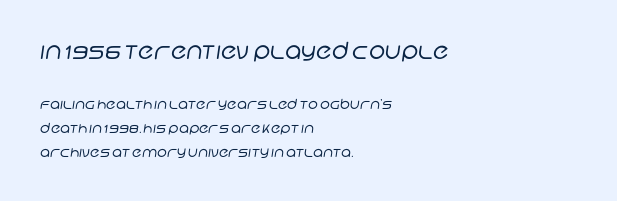
Q: Is the text bold? A: No.
Q: Is the text underlined? A: No.
Q: How is the paragraph aligned? A: Left-aligned.
Q: Is the spacing between letters normal or unusually wide? A: Normal.
Q: Is the spacing between lines tight, normal or loose? A: Normal.
Q: Which block of text is set in a larger size, the first (top) or the second (bottom)? A: The first (top) one.
